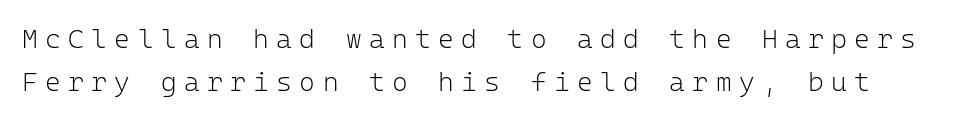
Q: Is the text bold? A: No.
Q: Is the text italic (slanted)? A: No, it is upright.
Q: Is the text underlined? A: No.
Q: Is the spacing between letters normal or unusually wide? A: Unusually wide.
Q: Is the spacing between lines tight, normal or loose? A: Normal.
